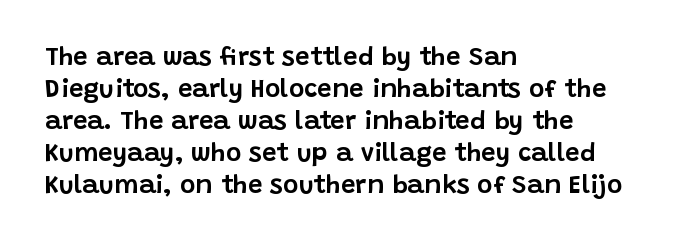
{"italic": "no", "underline": "no", "align": "left", "line_spacing_ratio": 1.23, "letter_spacing": "normal", "letter_spacing_em": 0.0, "glyph_px": 26}
